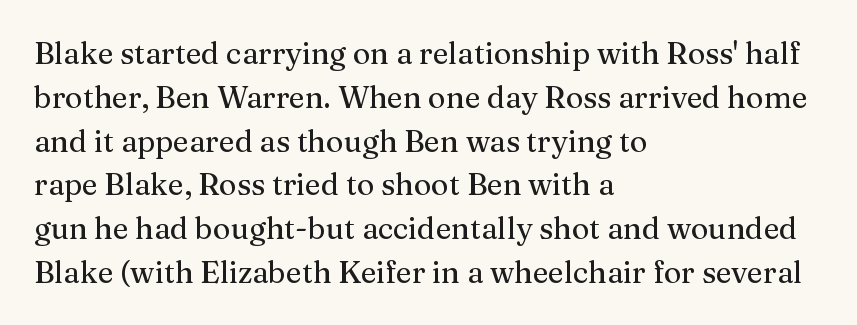
Q: Is the text italic (slanted)? A: No, it is upright.
Q: Is the typeface a serif or a sans-serif typeface? A: Serif.
Q: Is the text underlined? A: No.
Q: How is the paragraph aligned? A: Left-aligned.
Q: Is the spacing between letters normal or unusually wide? A: Normal.
Q: Is the spacing between lines tight, normal or loose? A: Normal.
Q: Width (condensed, normal, or wide)? A: Normal.
Q: Stroke contrast? A: Medium.
Q: x-height? A: Medium.
Q: Monospaced? A: No.
